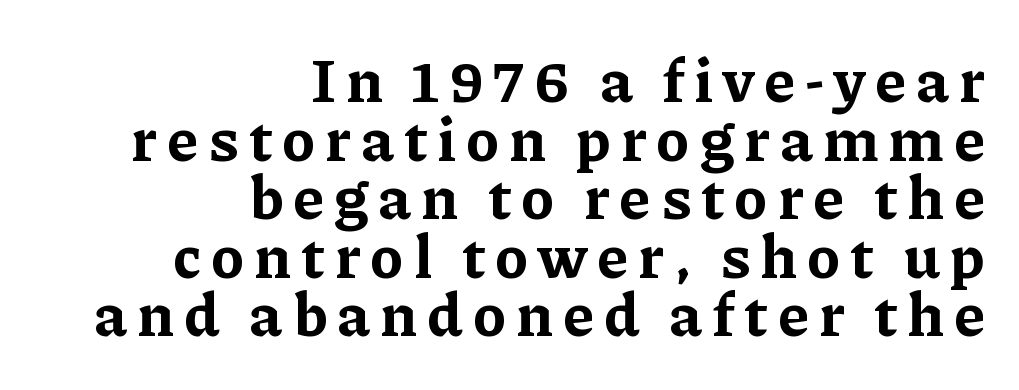
Q: Is the text bold? A: Yes.
Q: Is the text italic (slanted)? A: No, it is upright.
Q: Is the typeface a serif or a sans-serif typeface? A: Serif.
Q: Is the text underlined? A: No.
Q: How is the paragraph aligned? A: Right-aligned.
Q: Is the spacing between lines tight, normal or loose? A: Tight.
Q: Width (condensed, normal, or wide)? A: Normal.
Q: Stroke contrast? A: Low.
Q: x-height? A: Medium.
Q: Monospaced? A: No.
